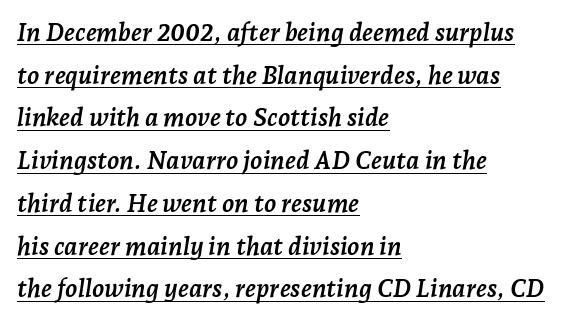
Q: Is the text bold? A: Yes.
Q: Is the text italic (slanted)? A: Yes, it leans right by about 7 degrees.
Q: Is the text underlined? A: Yes.
Q: How is the paragraph aligned? A: Left-aligned.
Q: Is the spacing between letters normal or unusually wide? A: Normal.
